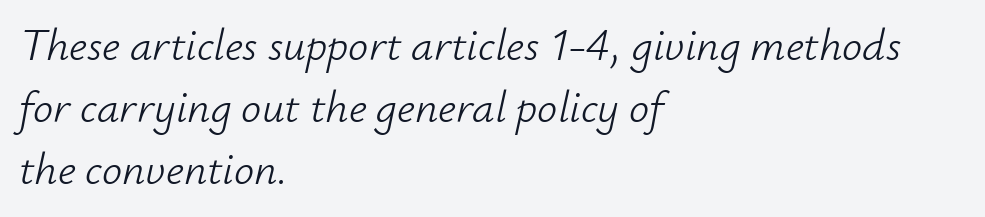
Layout note: lines flush left. Note the varied advance widths — an 'i' is clearly narrower than an 'm'. Rendered with sloped, italic letterforms. Quick note: interline space is typical.
